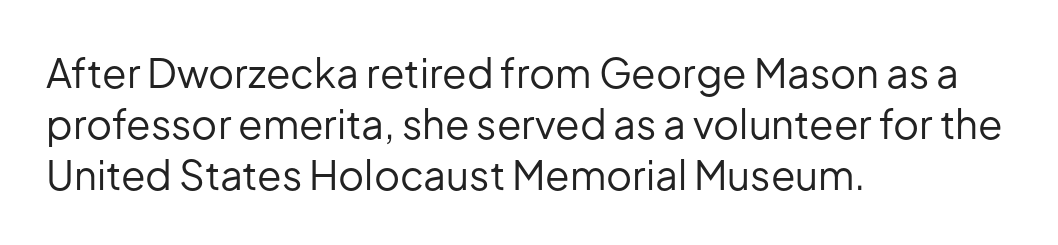
The image shows 40 px regular-weight sans-serif type, upright; set left-aligned, normal line spacing (1.27x), normal letter spacing, not underlined; low stroke contrast and a medium x-height.
